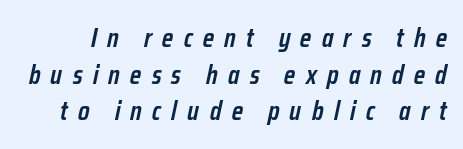
{"italic": "yes", "lean": "right", "slant_degrees": 12, "bold": "semi", "underline": "no", "line_spacing": "normal", "line_spacing_ratio": 1.36, "letter_spacing": "wide", "letter_spacing_em": 0.38, "glyph_px": 27}
